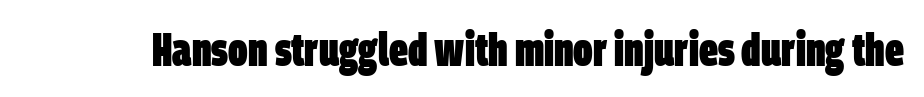
The image shows 47 px heavy, condensed sans-serif type; set normal letter spacing, not underlined; low stroke contrast and a large x-height.
